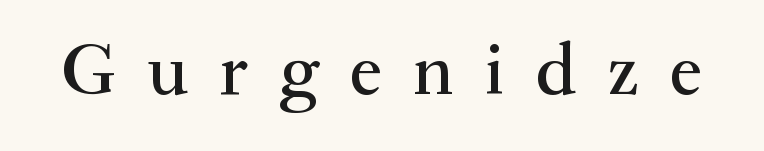
The image shows 74 px serif type, upright; set unusually wide letter spacing (+0.42 em), not underlined; medium stroke contrast and a small x-height.
